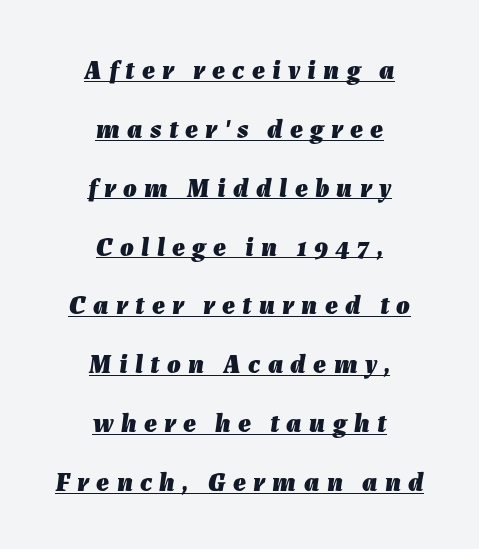
{"italic": "yes", "lean": "right", "slant_degrees": 7, "bold": "yes", "underline": "yes", "align": "center", "line_spacing": "loose", "line_spacing_ratio": 2.18, "letter_spacing": "wide", "letter_spacing_em": 0.27, "glyph_px": 27}
